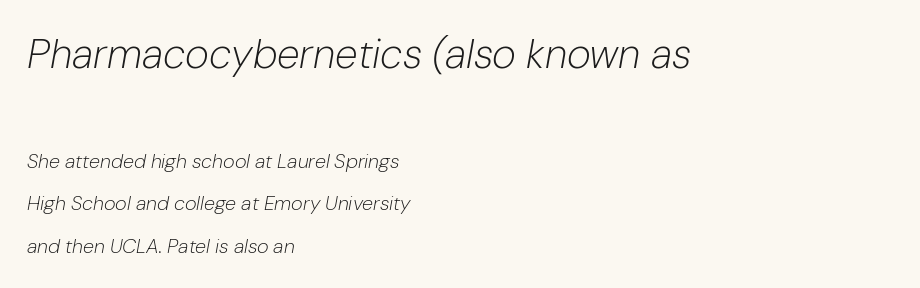
The rendering uses a large line-height, opening up the rows. No letter is thick-stroked: the sample isn't bold. Bigger letters appear in the top chunk; the bottom chunk is reduced. Lines of text with bare space underneath. The rendering uses natural spacing where letterforms have individual widths.
